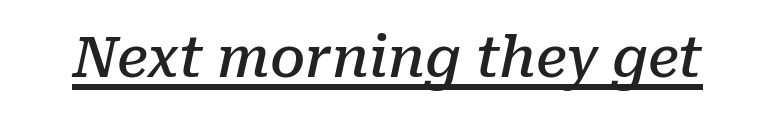
{"serif": "yes", "italic": "yes", "lean": "right", "slant_degrees": 10, "bold": "semi", "weight": "semibold", "width": "normal", "stroke_contrast": "low", "x_height": "medium", "monospaced": "no", "underline": "yes", "letter_spacing": "normal", "letter_spacing_em": 0.0, "glyph_px": 56}
